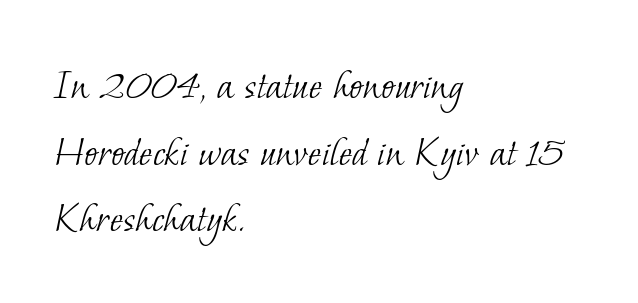
{"serif": "yes", "bold": "no", "weight": "light", "width": "normal", "stroke_contrast": "low", "x_height": "small", "monospaced": "no", "underline": "no", "align": "left", "line_spacing": "normal", "line_spacing_ratio": 1.48, "letter_spacing": "normal", "letter_spacing_em": 0.0, "glyph_px": 45}
